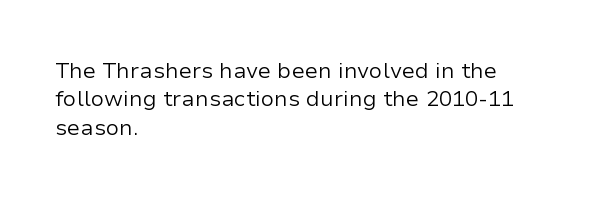
The image shows 22 px text type, upright; set left-aligned, normal line spacing (1.29x), normal letter spacing, not underlined.
